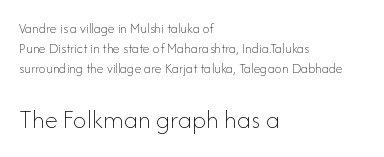
The image shows 27 px text type, upright; set left-aligned, normal line spacing (1.44x), normal letter spacing, not underlined; the second (bottom) block is 1.93x larger.
